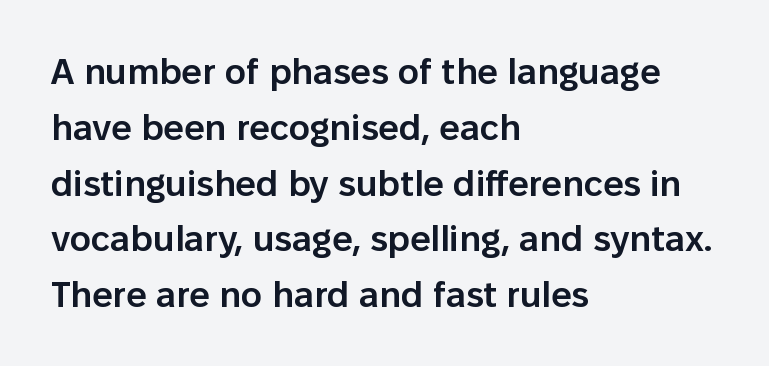
The image shows 36 px semibold sans-serif type, upright; set left-aligned, normal line spacing (1.55x), normal letter spacing, not underlined; low stroke contrast and a medium x-height.
